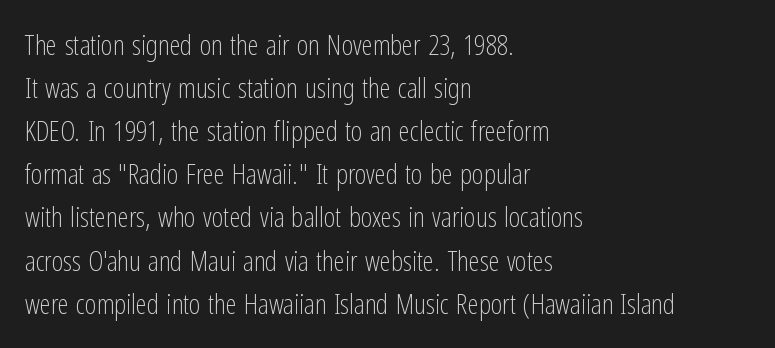
The image shows 28 px light, condensed sans-serif type, upright; set left-aligned, normal line spacing (1.54x), normal letter spacing, not underlined; low stroke contrast and a medium x-height.
